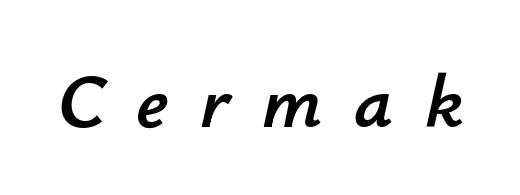
A typesetter would call this proportional, since set widths differ per character. The rendering inserts visible extra space after every character. When letters slant like this, we call the style italic. Clear beneath every line of the passage.
